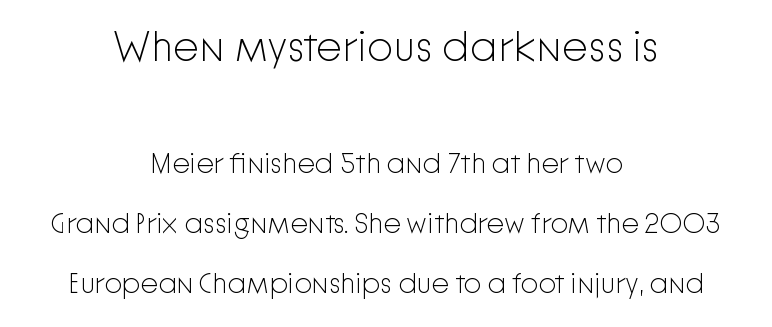
{"serif": "no", "italic": "no", "bold": "no", "weight": "light", "width": "normal", "stroke_contrast": "low", "x_height": "medium", "monospaced": "no", "underline": "no", "align": "center", "line_spacing": "loose", "line_spacing_ratio": 2.14, "letter_spacing": "normal", "letter_spacing_em": 0.0, "larger_block": "first", "size_ratio": 1.5, "glyph_px": 42}
